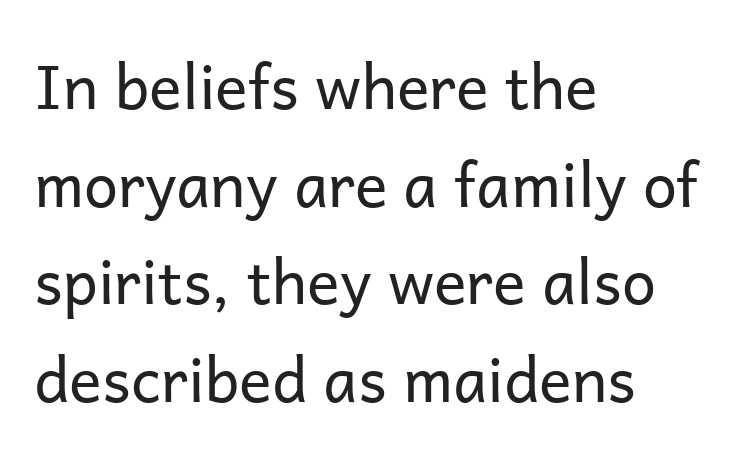
Honestly, the row spacing looks completely unremarkable. Reading down the block, your eye returns to a fixed left position each line. The lettering holds an erect, upright posture throughout. The letters carry no serifs — their stems end cleanly without finishing strokes. Summary of weight: not heavy and not bold. Each letter keeps its own natural width here, so spacing adapts to shape.
